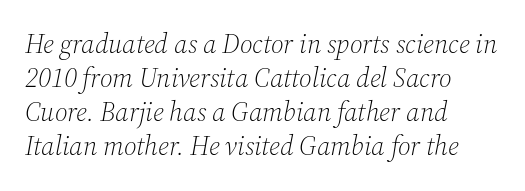
Q: Is the text bold? A: No.
Q: Is the text italic (slanted)? A: Yes, it leans right by about 12 degrees.
Q: Is the text underlined? A: No.
Q: How is the paragraph aligned? A: Left-aligned.
Q: Is the spacing between letters normal or unusually wide? A: Normal.
Q: Is the spacing between lines tight, normal or loose? A: Normal.
